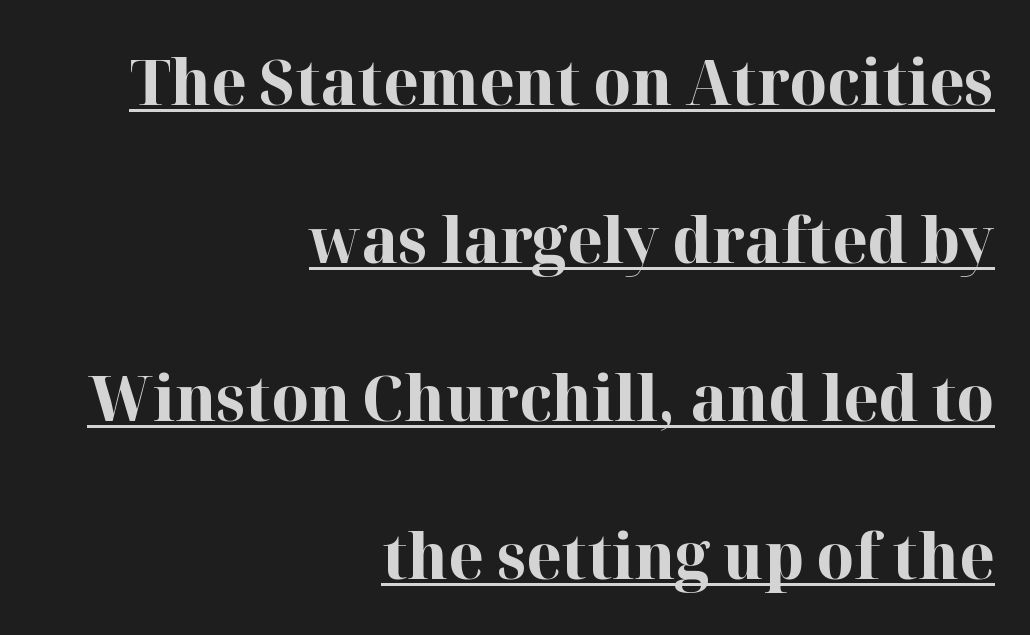
Q: Is the text bold? A: Yes.
Q: Is the text italic (slanted)? A: No, it is upright.
Q: Is the typeface a serif or a sans-serif typeface? A: Serif.
Q: Is the text underlined? A: Yes.
Q: How is the paragraph aligned? A: Right-aligned.
Q: Is the spacing between letters normal or unusually wide? A: Normal.
Q: Is the spacing between lines tight, normal or loose? A: Loose.
Q: Width (condensed, normal, or wide)? A: Normal.
Q: Stroke contrast? A: High.
Q: x-height? A: Medium.
Q: Monospaced? A: No.
